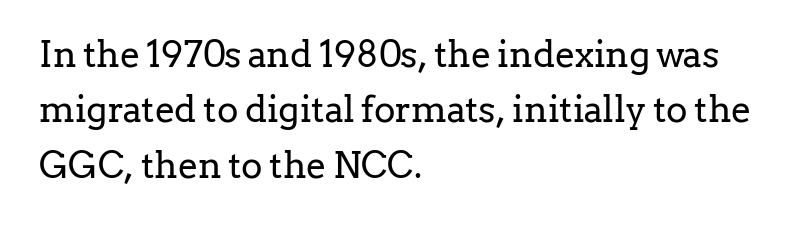
Stroke terminals: seriffed. Weight: in the light-to-regular range. The setting favours the left margin, as ordinary paragraphs usually do. A typesetter would call this proportional, since set widths differ per character. Words appear dense and cohesive because spacing is normal.
